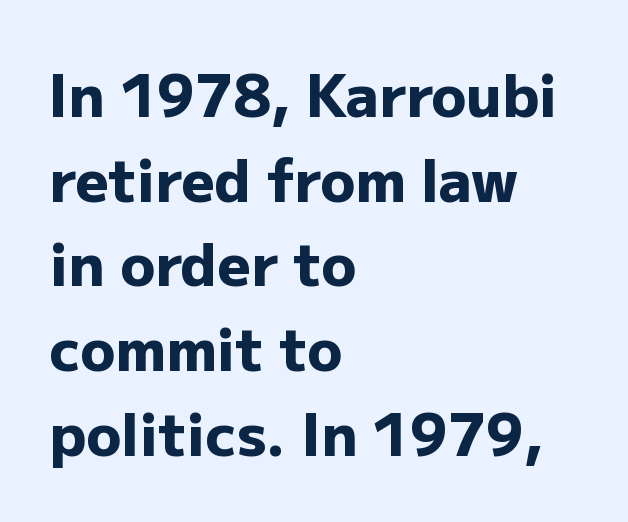
If you measured baseline to baseline, you'd find a middling distance. Clear beneath every line of the passage. Italic: no, the glyphs are upright roman. You could not count columns in this text — the font is proportionally spaced. The passage shown has conventional tracking throughout.
